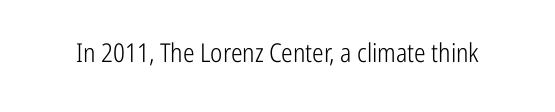
A roman cut, with each character standing at attention. Decoration check: the copy has no underline. The gaps between neighbouring characters are ordinary and unremarkable. Bold? No — there's no thickening of the strokes.
